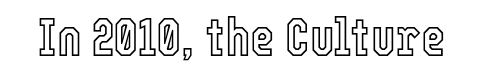
Q: Is the text italic (slanted)? A: No, it is upright.
Q: Is the text underlined? A: No.
Q: Is the spacing between letters normal or unusually wide? A: Normal.
Q: Width (condensed, normal, or wide)? A: Condensed.
Q: x-height? A: Medium.
Q: Monospaced? A: No.
